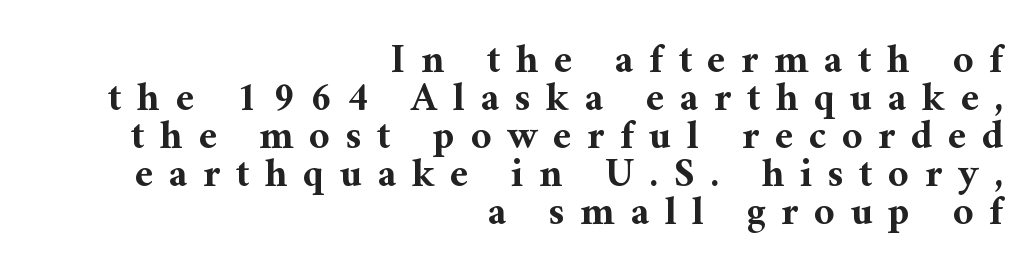
Q: Is the text bold? A: Yes.
Q: Is the text italic (slanted)? A: No, it is upright.
Q: Is the typeface a serif or a sans-serif typeface? A: Serif.
Q: Is the text underlined? A: No.
Q: How is the paragraph aligned? A: Right-aligned.
Q: Is the spacing between letters normal or unusually wide? A: Unusually wide.
Q: Is the spacing between lines tight, normal or loose? A: Tight.
Q: Width (condensed, normal, or wide)? A: Normal.
Q: Stroke contrast? A: Medium.
Q: x-height? A: Medium.
Q: Monospaced? A: No.
